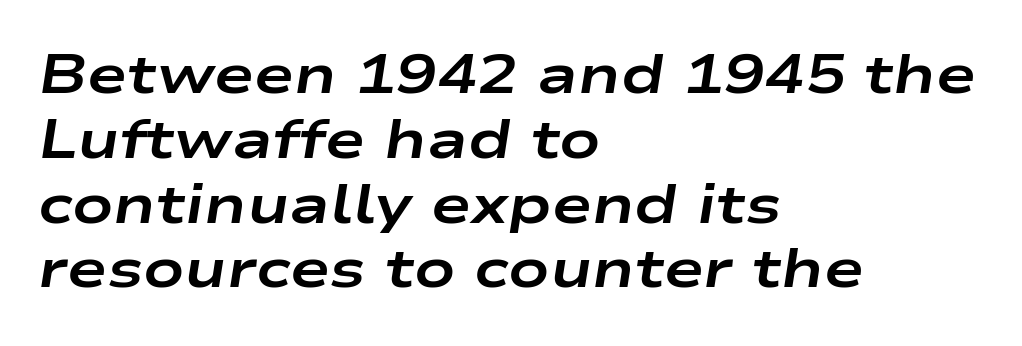
{"italic": "yes", "lean": "right", "slant_degrees": 9, "bold": "yes", "weight": "bold", "width": "wide", "stroke_contrast": "low", "x_height": "medium", "monospaced": "no", "underline": "no", "align": "left", "line_spacing_ratio": 1.2, "letter_spacing": "normal", "letter_spacing_em": 0.0, "glyph_px": 54}
